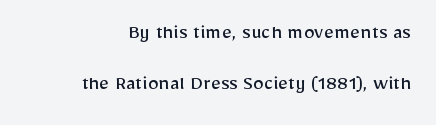
Q: Is the text bold? A: No.
Q: Is the text italic (slanted)? A: No, it is upright.
Q: Is the text underlined? A: No.
Q: Is the spacing between letters normal or unusually wide? A: Normal.
Q: Is the spacing between lines tight, normal or loose? A: Loose.
